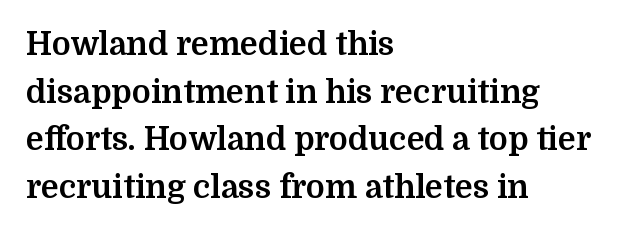
{"serif": "yes", "italic": "no", "bold": "yes", "weight": "bold", "width": "normal", "stroke_contrast": "medium", "x_height": "medium", "monospaced": "no", "underline": "no", "align": "left", "line_spacing": "normal", "line_spacing_ratio": 1.49, "letter_spacing": "normal", "letter_spacing_em": 0.0, "glyph_px": 32}
